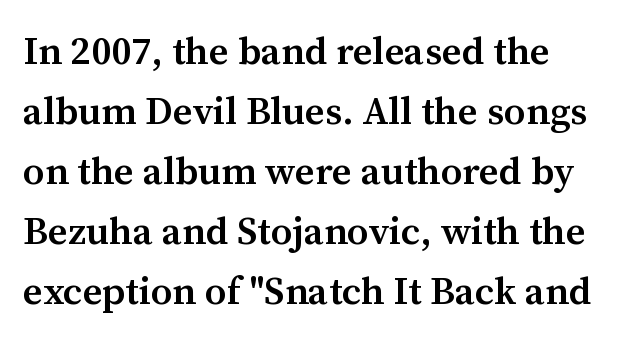
{"serif": "yes", "italic": "no", "bold": "semi", "weight": "semibold", "width": "normal", "stroke_contrast": "medium", "x_height": "medium", "monospaced": "no", "underline": "no", "align": "left", "line_spacing": "normal", "line_spacing_ratio": 1.54, "letter_spacing": "normal", "letter_spacing_em": 0.0, "glyph_px": 39}
